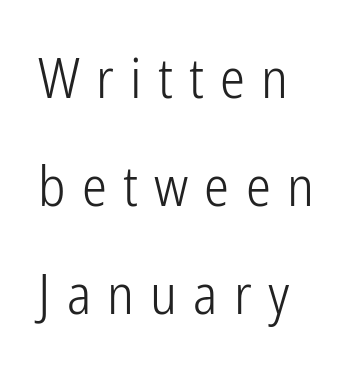
{"serif": "no", "italic": "no", "bold": "no", "weight": "light", "width": "condensed", "stroke_contrast": "low", "x_height": "medium", "monospaced": "no", "underline": "no", "align": "left", "line_spacing": "loose", "line_spacing_ratio": 1.93, "letter_spacing": "wide", "letter_spacing_em": 0.29, "glyph_px": 56}
